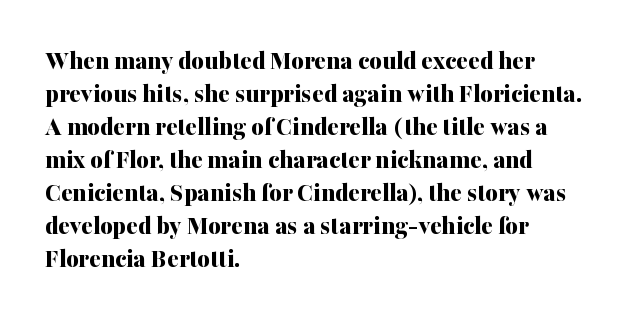
Q: Is the text bold? A: Yes.
Q: Is the text italic (slanted)? A: No, it is upright.
Q: Is the text underlined? A: No.
Q: How is the paragraph aligned? A: Left-aligned.
Q: Is the spacing between letters normal or unusually wide? A: Normal.
